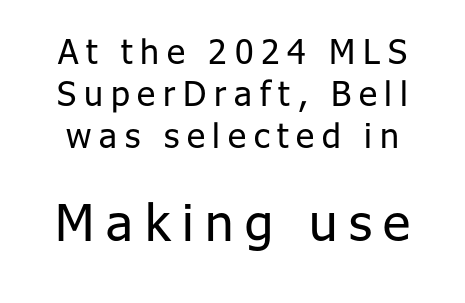
The image shows 51 px regular-weight sans-serif type, upright; set line spacing 1.23x, unusually wide letter spacing (+0.23 em), not underlined; the second (bottom) block is 1.5x larger; low stroke contrast and a medium x-height.
